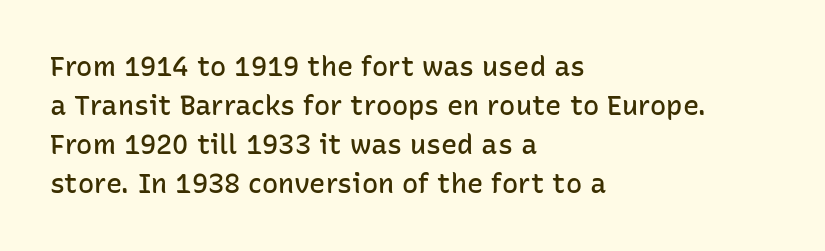
Q: Is the text bold? A: Semi-bold.
Q: Is the text italic (slanted)? A: No, it is upright.
Q: Is the text underlined? A: No.
Q: How is the paragraph aligned? A: Left-aligned.
Q: Is the spacing between letters normal or unusually wide? A: Normal.
Q: Is the spacing between lines tight, normal or loose? A: Normal.
